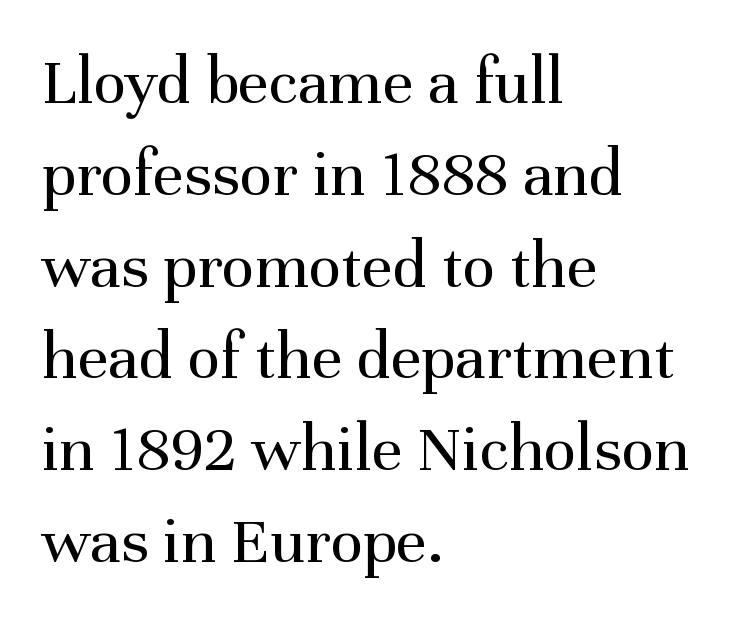
The image shows 68 px regular-weight serif type, upright; set left-aligned, normal line spacing (1.35x), normal letter spacing, not underlined; medium stroke contrast and a medium x-height.
